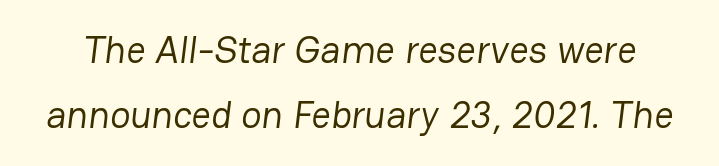
{"serif": "no", "bold": "no", "weight": "regular", "width": "normal", "stroke_contrast": "low", "x_height": "medium", "monospaced": "no", "underline": "no", "line_spacing_ratio": 1.72, "letter_spacing": "normal", "letter_spacing_em": 0.0, "glyph_px": 38}
